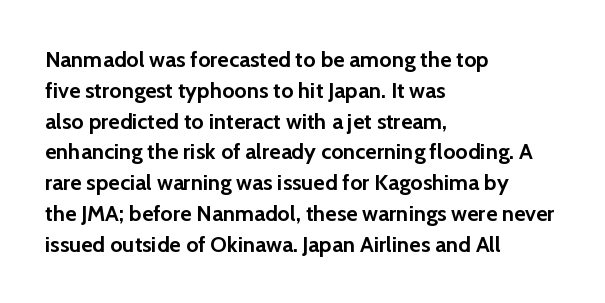
No italicization has been applied; the sample stays upright. The line-height multiplier appears to be the usual default. The face used here has the dense, thick strokes of a bold. Clear beneath every line of the passage. Each word holds together tightly as a unit, with standard inter-letter gaps. The typesetter chose a ragged-right arrangement here.
